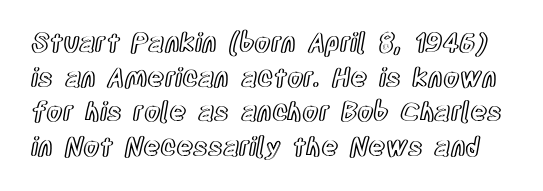
The block of text has a typical density, with ordinary space between rows. A bare baseline throughout the passage. Does extra space separate the letters? No, they use regular spacing.
